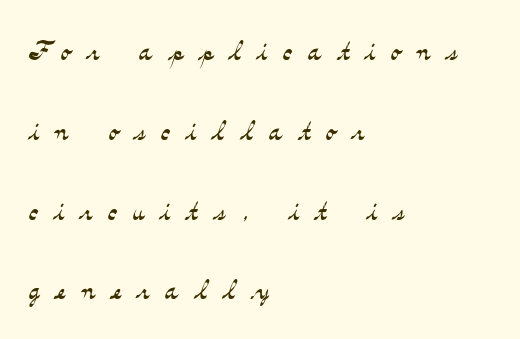
The image shows 35 px light, wide serif type; set left-aligned, loose line spacing (2.28x), unusually wide letter spacing (+0.45 em), not underlined; medium stroke contrast and a small x-height.
